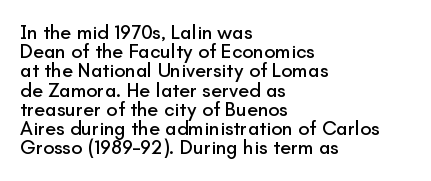
The image shows 20 px text type, upright; set left-aligned, tight line spacing (0.96x), normal letter spacing, not underlined.
